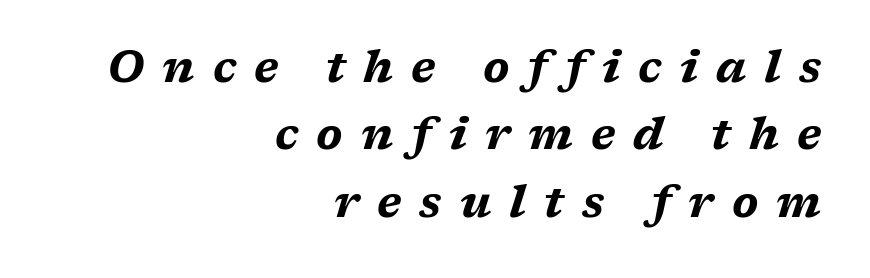
Q: Is the text bold? A: Yes.
Q: Is the text italic (slanted)? A: Yes, it leans right by about 17 degrees.
Q: Is the text underlined? A: No.
Q: How is the paragraph aligned? A: Right-aligned.
Q: Is the spacing between letters normal or unusually wide? A: Unusually wide.
Q: Is the spacing between lines tight, normal or loose? A: Normal.
Q: Width (condensed, normal, or wide)? A: Wide.
Q: Stroke contrast? A: Medium.
Q: x-height? A: Medium.
Q: Monospaced? A: No.
